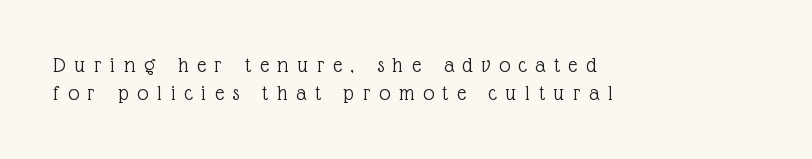
{"italic": "no", "bold": "no", "underline": "no", "align": "left", "line_spacing": "normal", "line_spacing_ratio": 1.28, "letter_spacing": "wide", "letter_spacing_em": 0.4, "glyph_px": 22}
